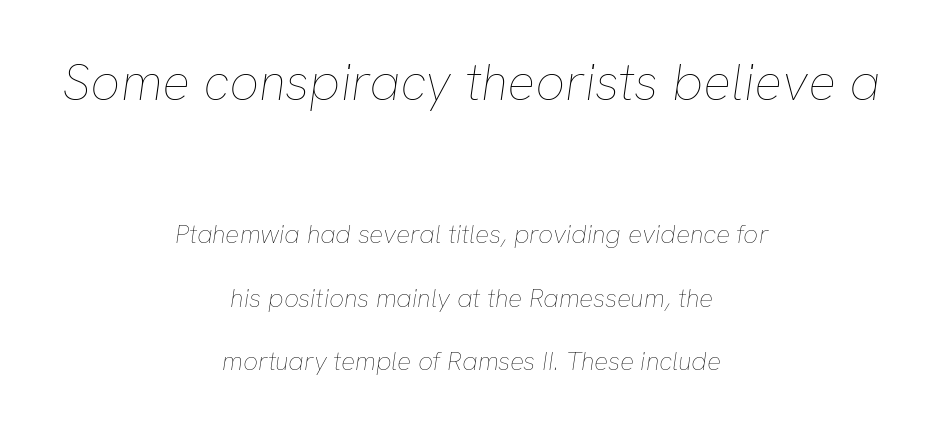
{"italic": "yes", "lean": "right", "slant_degrees": 8, "bold": "no", "weight": "thin", "width": "normal", "stroke_contrast": "low", "x_height": "medium", "monospaced": "no", "underline": "no", "align": "center", "line_spacing": "loose", "line_spacing_ratio": 2.45, "letter_spacing": "normal", "letter_spacing_em": 0.0, "larger_block": "first", "size_ratio": 2.0, "glyph_px": 52}
